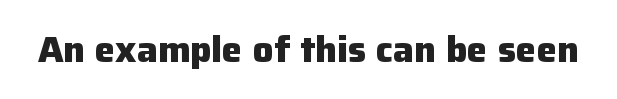
The image shows 37 px heavy sans-serif type, upright; set normal letter spacing, not underlined; low stroke contrast and a medium x-height.
